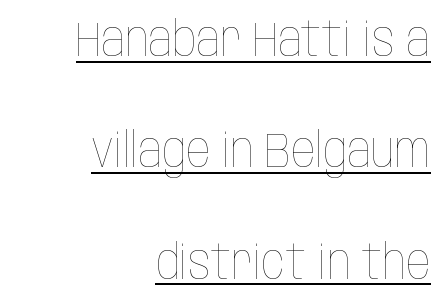
The image shows 48 px thin, condensed type, upright; set right-aligned, loose line spacing (2.32x), normal letter spacing, underlined; low stroke contrast and a large x-height.
